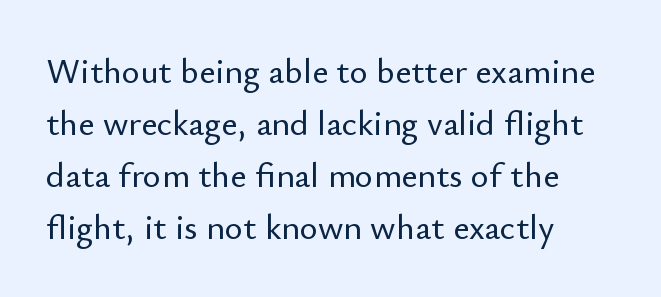
Note the varied advance widths — an 'i' is clearly narrower than an 'm'. The designer left line spacing at the default. The rendering shows plain stroke endings on the letterforms — a sans-serif design. Teacher's note: observe the even left margin — that is flush-left alignment.
